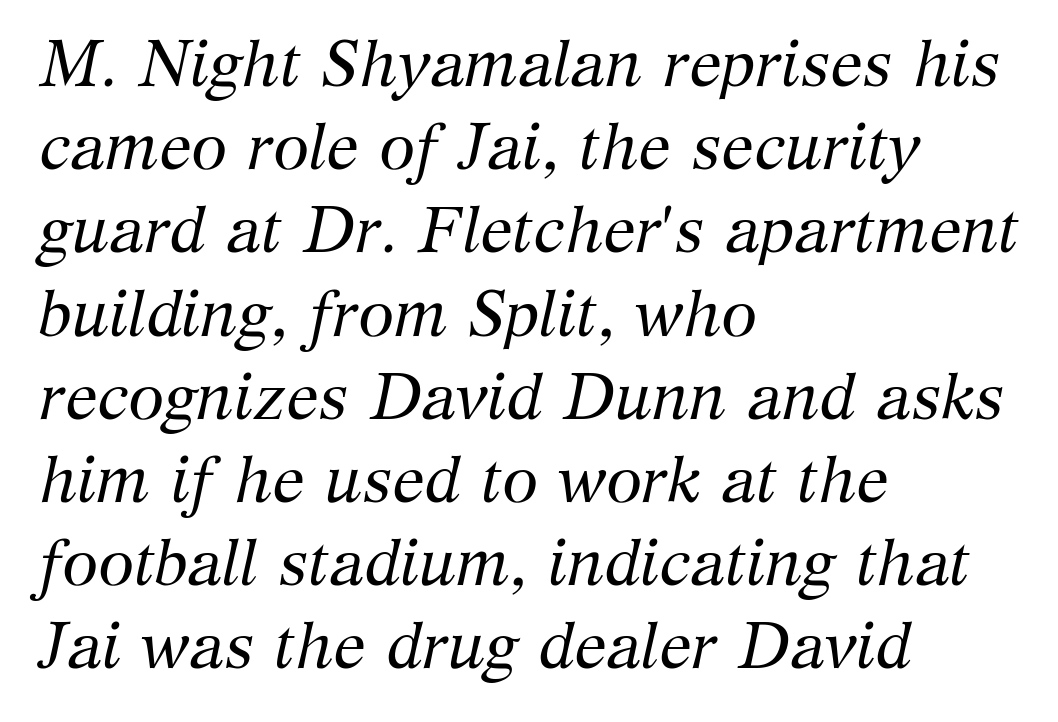
Q: Is the text bold? A: No.
Q: Is the text italic (slanted)? A: Yes, it leans right by about 12 degrees.
Q: Is the typeface a serif or a sans-serif typeface? A: Serif.
Q: Is the text underlined? A: No.
Q: How is the paragraph aligned? A: Left-aligned.
Q: Is the spacing between letters normal or unusually wide? A: Normal.
Q: Is the spacing between lines tight, normal or loose? A: Normal.
Q: Width (condensed, normal, or wide)? A: Normal.
Q: Stroke contrast? A: Medium.
Q: x-height? A: Medium.
Q: Monospaced? A: No.
